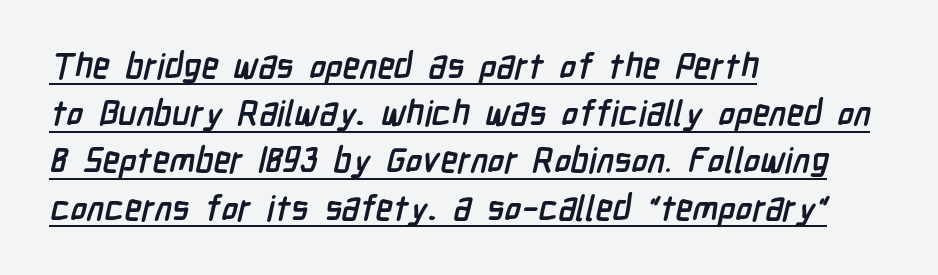
The image shows 35 px semibold, condensed sans-serif type; set left-aligned, normal line spacing (1.35x), normal letter spacing, underlined; low stroke contrast and a medium x-height.
